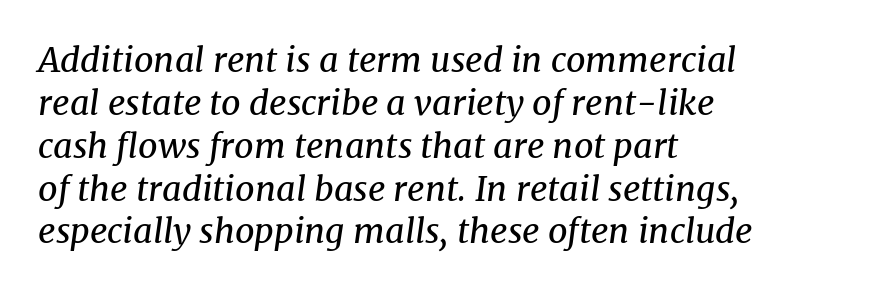
{"serif": "yes", "italic": "yes", "lean": "right", "slant_degrees": 8, "bold": "no", "weight": "regular", "width": "normal", "stroke_contrast": "medium", "x_height": "medium", "monospaced": "no", "underline": "no", "align": "left", "line_spacing": "normal", "line_spacing_ratio": 1.26, "letter_spacing": "normal", "letter_spacing_em": 0.0, "glyph_px": 34}
